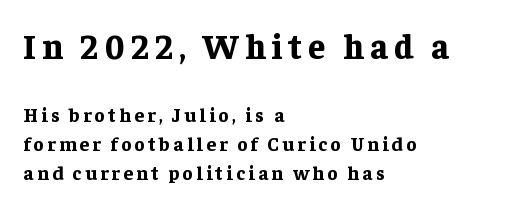
Q: Is the text bold? A: Yes.
Q: Is the text italic (slanted)? A: No, it is upright.
Q: Is the typeface a serif or a sans-serif typeface? A: Serif.
Q: Is the text underlined? A: No.
Q: How is the paragraph aligned? A: Left-aligned.
Q: Is the spacing between lines tight, normal or loose? A: Normal.
Q: Which block of text is set in a larger size, the first (top) or the second (bottom)? A: The first (top) one.
Q: Width (condensed, normal, or wide)? A: Normal.
Q: Stroke contrast? A: Low.
Q: x-height? A: Medium.
Q: Monospaced? A: No.
